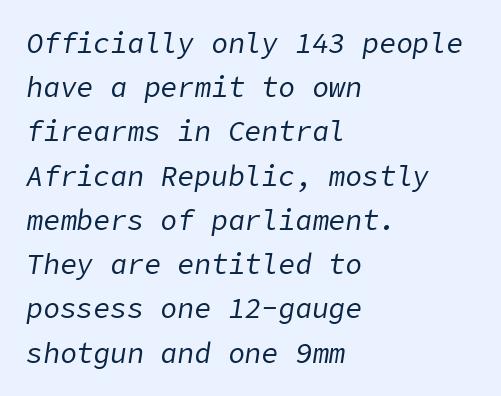
{"italic": "yes", "lean": "right", "slant_degrees": 9, "bold": "no", "weight": "regular", "width": "normal", "stroke_contrast": "low", "x_height": "medium", "underline": "no", "align": "left", "line_spacing": "normal", "line_spacing_ratio": 1.58, "letter_spacing": "normal", "letter_spacing_em": 0.0, "glyph_px": 28}
